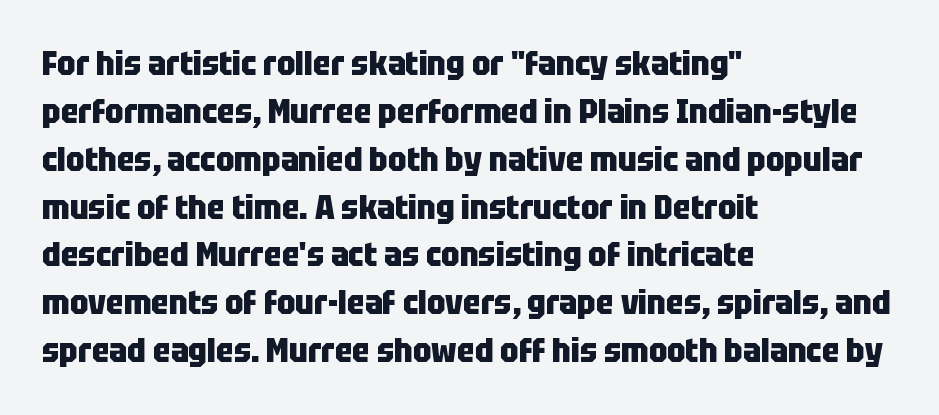
The image shows 33 px heavy, condensed sans-serif type, upright; set left-aligned, normal line spacing (1.45x), normal letter spacing, not underlined; low stroke contrast and a large x-height.
